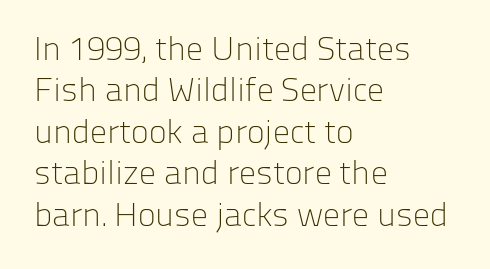
Q: Is the text bold? A: No.
Q: Is the text italic (slanted)? A: No, it is upright.
Q: Is the typeface a serif or a sans-serif typeface? A: Sans-serif.
Q: Is the text underlined? A: No.
Q: How is the paragraph aligned? A: Left-aligned.
Q: Is the spacing between letters normal or unusually wide? A: Normal.
Q: Width (condensed, normal, or wide)? A: Normal.
Q: Stroke contrast? A: Low.
Q: x-height? A: Medium.
Q: Monospaced? A: No.
